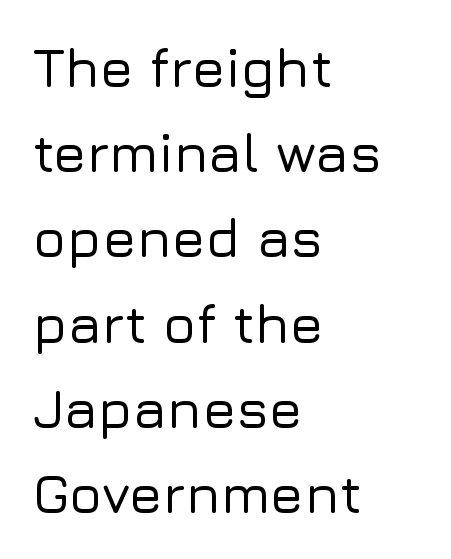
{"serif": "no", "italic": "no", "width": "normal", "stroke_contrast": "low", "x_height": "medium", "monospaced": "no", "underline": "no", "align": "left", "line_spacing": "normal", "line_spacing_ratio": 1.55, "letter_spacing": "normal", "letter_spacing_em": 0.0, "glyph_px": 55}
